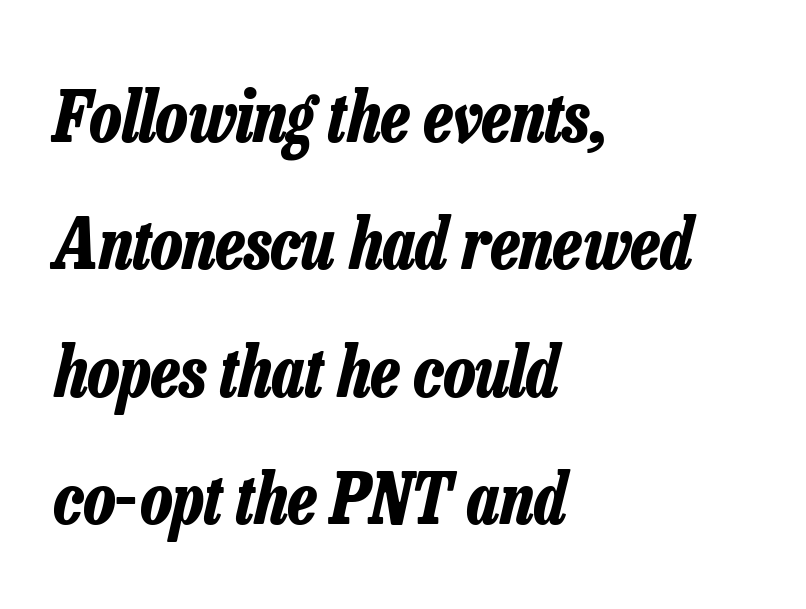
The image shows 70 px bold, condensed type, italic (leaning right); set left-aligned, line spacing 1.82x, normal letter spacing, not underlined; low stroke contrast and a medium x-height.
